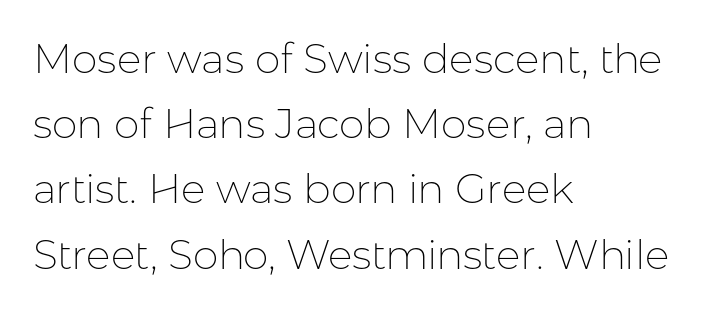
{"serif": "no", "italic": "no", "bold": "no", "weight": "thin", "width": "normal", "stroke_contrast": "low", "x_height": "medium", "monospaced": "no", "underline": "no", "align": "left", "line_spacing": "normal", "line_spacing_ratio": 1.59, "letter_spacing": "normal", "letter_spacing_em": 0.0, "glyph_px": 41}
